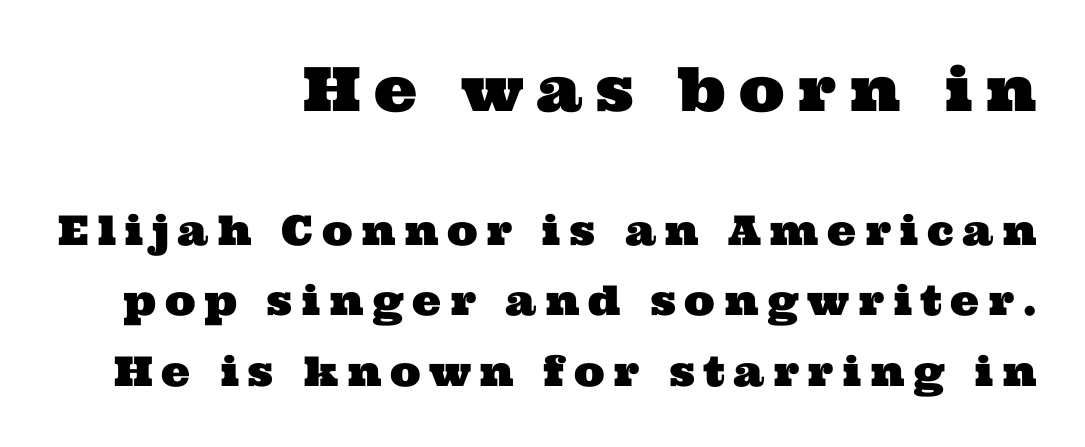
{"serif": "yes", "width": "wide", "stroke_contrast": "medium", "x_height": "medium", "monospaced": "no", "underline": "no", "align": "right", "line_spacing_ratio": 1.72, "letter_spacing": "wide", "letter_spacing_em": 0.21, "larger_block": "first", "size_ratio": 1.49, "glyph_px": 61}
